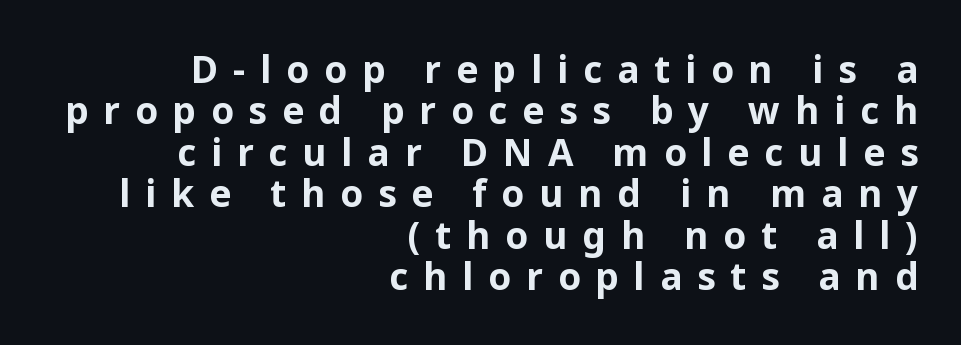
The image shows 37 px bold sans-serif type, upright; set right-aligned, tight line spacing (1.12x), unusually wide letter spacing (+0.4 em), not underlined; low stroke contrast and a medium x-height.
